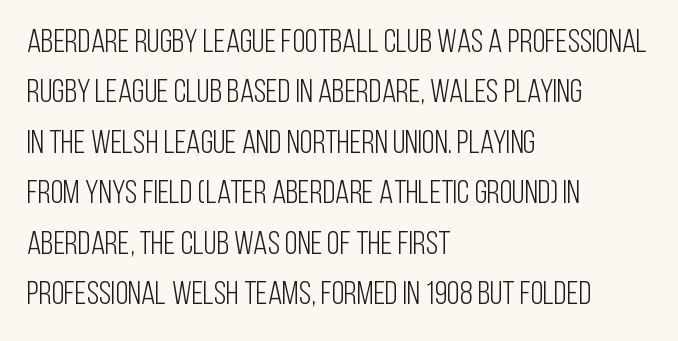
The image shows 33 px light, condensed sans-serif type, upright; set left-aligned, normal line spacing (1.53x), normal letter spacing, not underlined; low stroke contrast and a large x-height.
